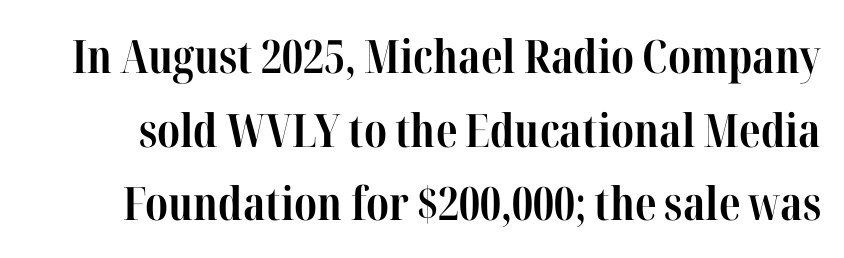
The image shows 46 px bold, condensed serif type, upright; set normal line spacing (1.6x), normal letter spacing, not underlined; high stroke contrast and a medium x-height.
